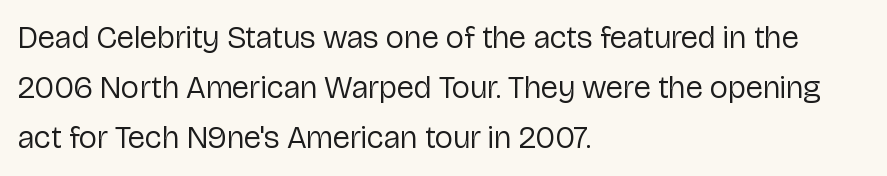
Caption: face not bold, strokes unweighted. Any mark beneath the type? The region is blank. In terms of letterform style, serifs are entirely absent. The typography opts for an upright posture over an oblique one. The ragged edge is on the right, which tells us the setting is flush left. The horizontal fit of the characters is conventional and even.
